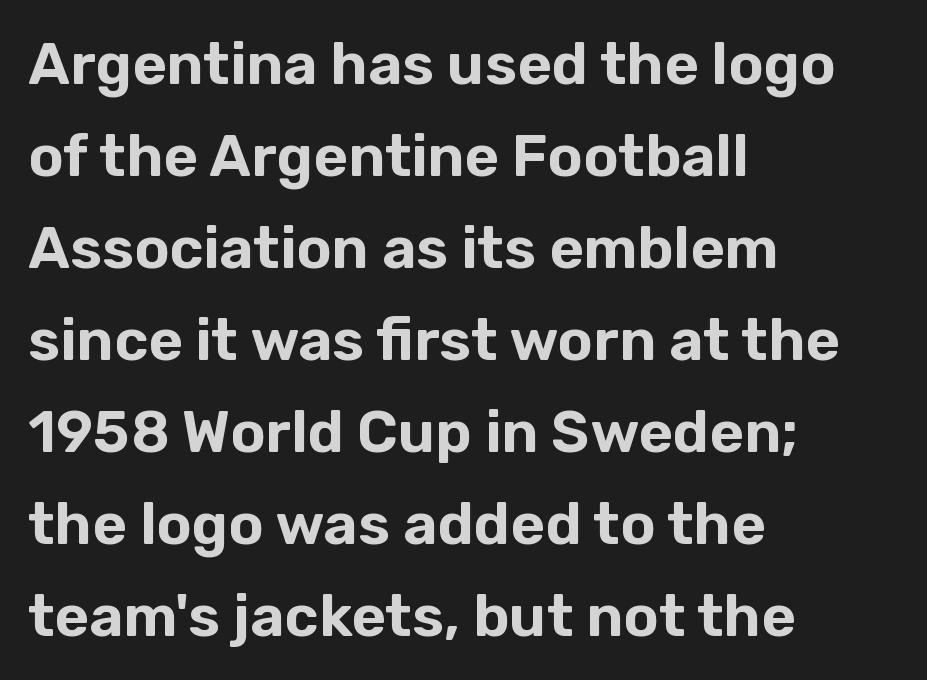
The lettering stays uniformly vertical, giving the passage a roman look. The passage shown stacks its lines at a standard gap. Underlining? Definitely not there. The typesetter chose a ragged-right arrangement here. Here the glyphs are tracked normally, forming tight word shapes. The rendering shows plain stroke endings on the letterforms — a sans-serif design.
